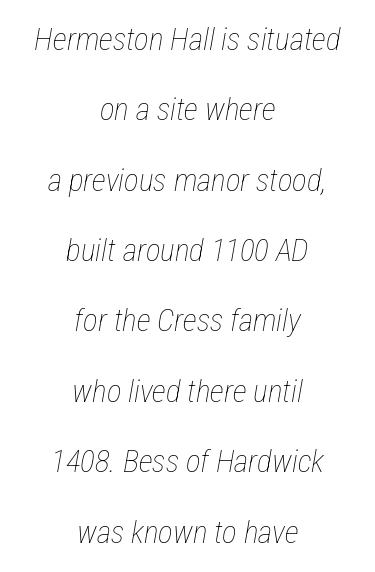
Tall strokes in this sample are angled rather than plumb. Varying glyph widths throughout — classic text-font behaviour. Rows of type keep a wide berth in the vertical direction. No extra ink here — the face is not bold. The specimen omits any rule beneath the text block's lines. No extra tracking has been applied to these lines.
